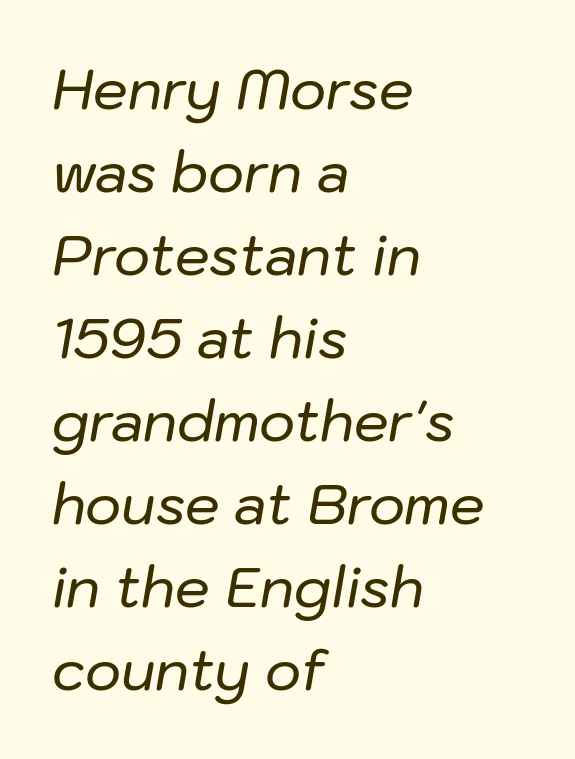
The image shows 55 px text type, italic (leaning right); set left-aligned, normal line spacing (1.51x), normal letter spacing, not underlined; low stroke contrast and a medium x-height.
